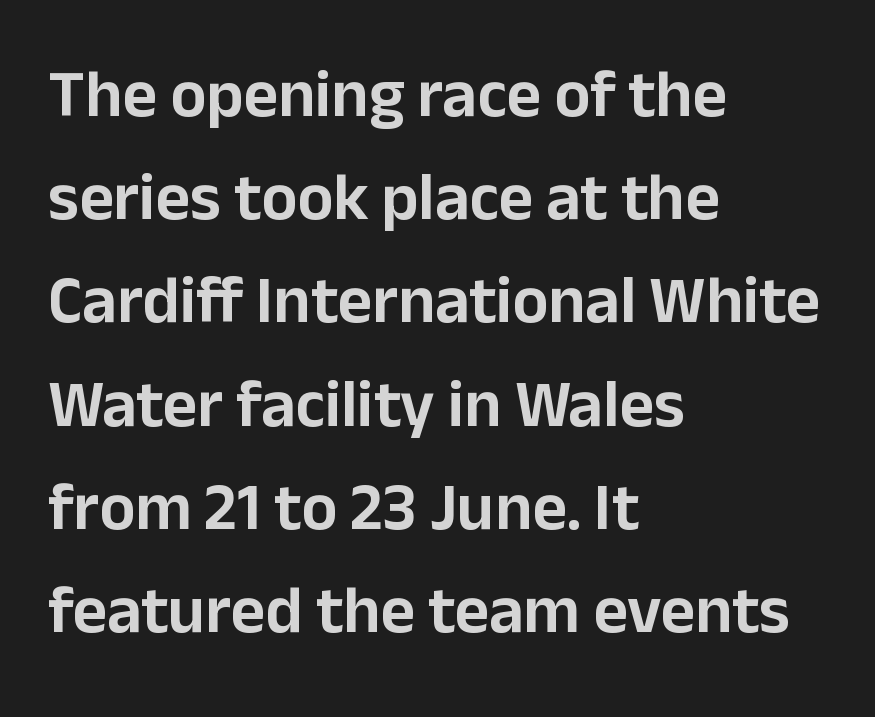
Q: Is the text italic (slanted)? A: No, it is upright.
Q: Is the typeface a serif or a sans-serif typeface? A: Sans-serif.
Q: Is the text underlined? A: No.
Q: How is the paragraph aligned? A: Left-aligned.
Q: Is the spacing between letters normal or unusually wide? A: Normal.
Q: Is the spacing between lines tight, normal or loose? A: Normal.
Q: Width (condensed, normal, or wide)? A: Normal.
Q: Stroke contrast? A: Low.
Q: x-height? A: Medium.
Q: Monospaced? A: No.
